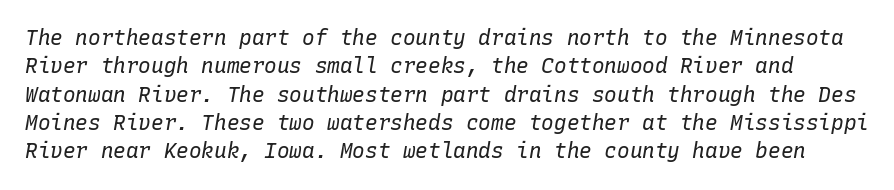
Q: Is the text bold? A: No.
Q: Is the text italic (slanted)? A: Yes, it leans right by about 10 degrees.
Q: Is the text underlined? A: No.
Q: Is the spacing between letters normal or unusually wide? A: Normal.
Q: Is the spacing between lines tight, normal or loose? A: Normal.
